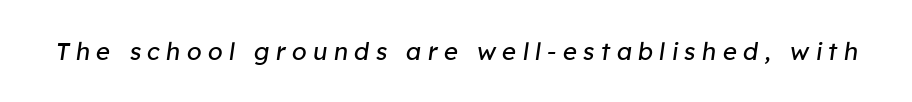
Q: Is the text bold? A: No.
Q: Is the text italic (slanted)? A: Yes, it leans right by about 8 degrees.
Q: Is the text underlined? A: No.
Q: Is the spacing between letters normal or unusually wide? A: Unusually wide.
